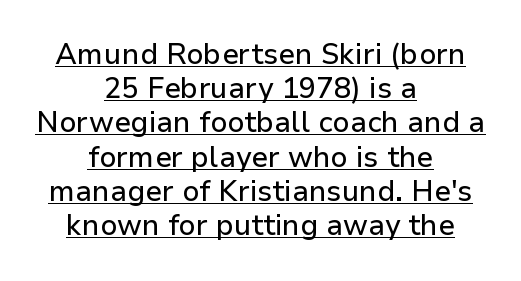
Neither beginnings nor endings align; midpoints do. The passage shown is typed in a proportional face where columns would drift. The passage shown is typeset with a sans-serif family. The rendering keeps characters at their native spacing.
